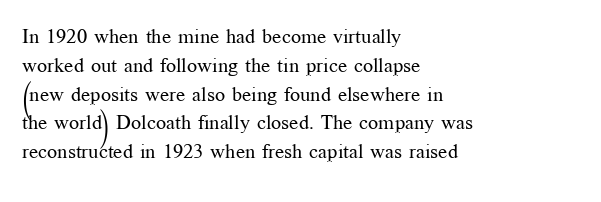
{"italic": "no", "bold": "no", "underline": "no", "align": "left", "line_spacing": "normal", "line_spacing_ratio": 1.44, "letter_spacing": "normal", "letter_spacing_em": 0.0, "glyph_px": 20}
